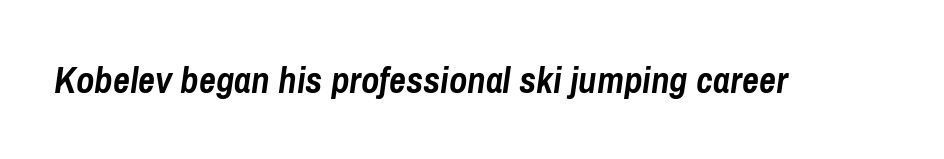
{"italic": "yes", "lean": "right", "slant_degrees": 8, "bold": "yes", "weight": "semibold", "width": "condensed", "stroke_contrast": "low", "x_height": "medium", "monospaced": "no", "underline": "no", "letter_spacing": "normal", "letter_spacing_em": 0.0, "glyph_px": 37}
